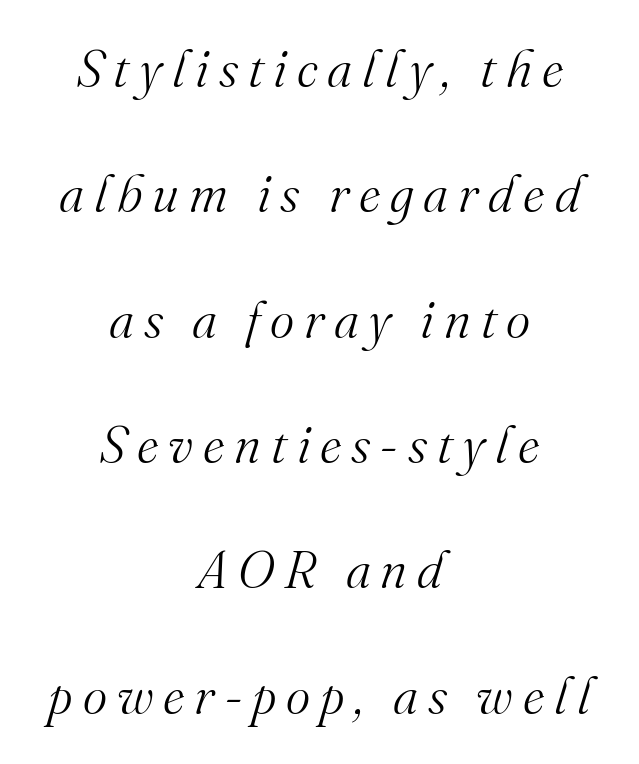
Q: Is the text bold? A: No.
Q: Is the text italic (slanted)? A: Yes, it leans right by about 16 degrees.
Q: Is the typeface a serif or a sans-serif typeface? A: Serif.
Q: Is the text underlined? A: No.
Q: How is the paragraph aligned? A: Centered.
Q: Is the spacing between lines tight, normal or loose? A: Loose.
Q: Width (condensed, normal, or wide)? A: Normal.
Q: Stroke contrast? A: Medium.
Q: x-height? A: Small.
Q: Monospaced? A: No.
